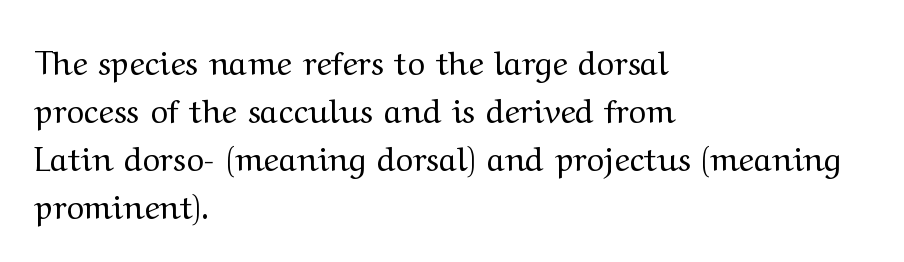
Q: Is the text bold? A: No.
Q: Is the text italic (slanted)? A: No, it is upright.
Q: Is the typeface a serif or a sans-serif typeface? A: Serif.
Q: Is the text underlined? A: No.
Q: How is the paragraph aligned? A: Left-aligned.
Q: Is the spacing between letters normal or unusually wide? A: Normal.
Q: Is the spacing between lines tight, normal or loose? A: Normal.
Q: Width (condensed, normal, or wide)? A: Wide.
Q: Stroke contrast? A: Medium.
Q: x-height? A: Medium.
Q: Monospaced? A: No.
